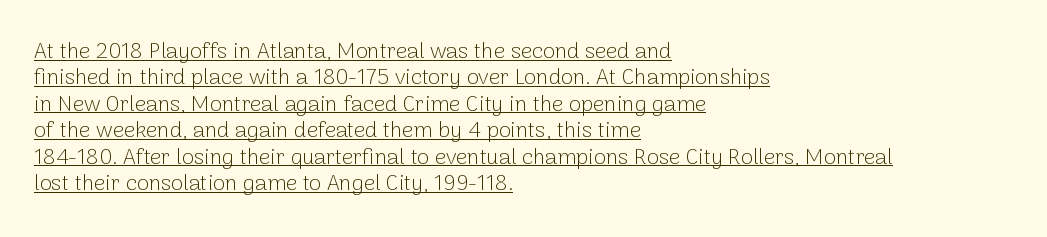
The image shows 22 px text type, upright; set left-aligned, line spacing 1.2x, normal letter spacing, underlined.
